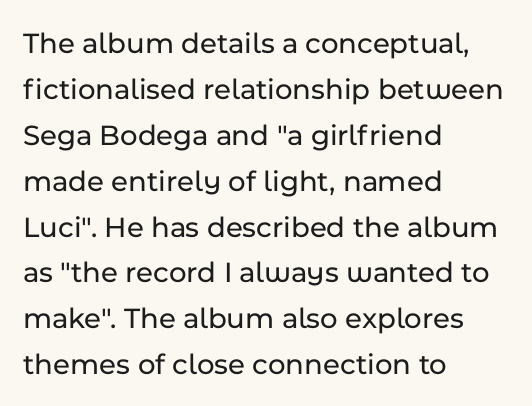
The image shows 30 px sans-serif type, upright; set left-aligned, normal line spacing (1.53x), normal letter spacing, not underlined; low stroke contrast and a medium x-height.
